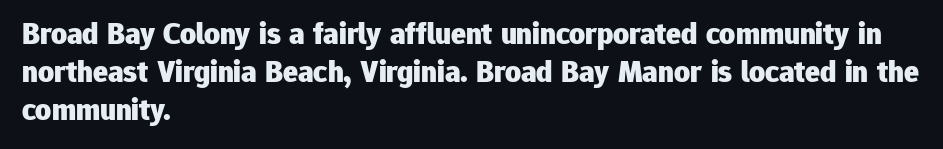
Q: Is the text bold? A: Yes.
Q: Is the text italic (slanted)? A: No, it is upright.
Q: Is the typeface a serif or a sans-serif typeface? A: Sans-serif.
Q: Is the text underlined? A: No.
Q: How is the paragraph aligned? A: Left-aligned.
Q: Is the spacing between letters normal or unusually wide? A: Normal.
Q: Width (condensed, normal, or wide)? A: Normal.
Q: Stroke contrast? A: Low.
Q: x-height? A: Medium.
Q: Monospaced? A: No.
